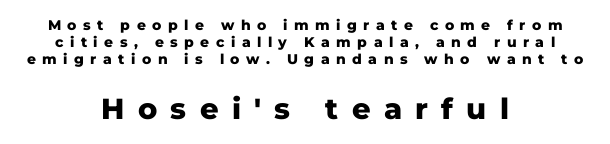
{"serif": "no", "italic": "no", "bold": "yes", "weight": "heavy", "width": "normal", "stroke_contrast": "low", "x_height": "medium", "monospaced": "no", "underline": "no", "align": "center", "line_spacing_ratio": 1.22, "letter_spacing": "wide", "letter_spacing_em": 0.46, "larger_block": "second", "size_ratio": 2.07, "glyph_px": 29}
